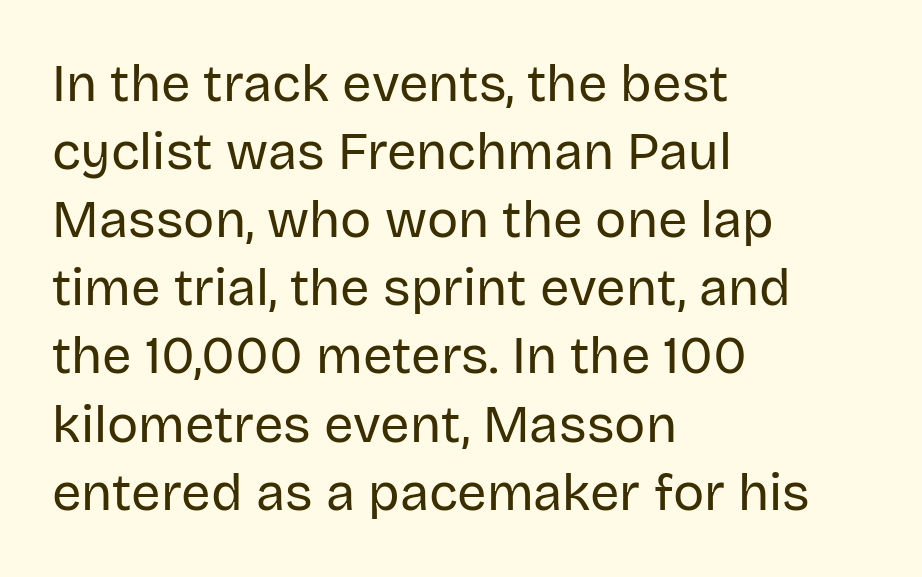
Q: Is the text bold? A: No.
Q: Is the text italic (slanted)? A: No, it is upright.
Q: Is the typeface a serif or a sans-serif typeface? A: Sans-serif.
Q: Is the text underlined? A: No.
Q: How is the paragraph aligned? A: Left-aligned.
Q: Is the spacing between letters normal or unusually wide? A: Normal.
Q: Is the spacing between lines tight, normal or loose? A: Normal.
Q: Width (condensed, normal, or wide)? A: Normal.
Q: Stroke contrast? A: Low.
Q: x-height? A: Large.
Q: Monospaced? A: No.
